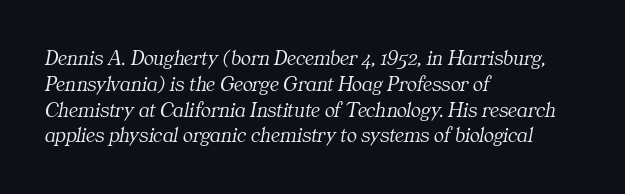
The space directly below the letters is spotless. Slanted lettering throughout. Teacher's note: observe the even left margin — that is flush-left alignment. Each stroke keeps to a modest, everyday thickness or less. A typesetter would call this zero additional tracking.
